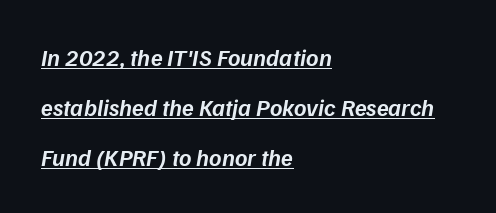
The image shows 24 px text type, italic (leaning right); set left-aligned, loose line spacing (2.08x), normal letter spacing, underlined.
